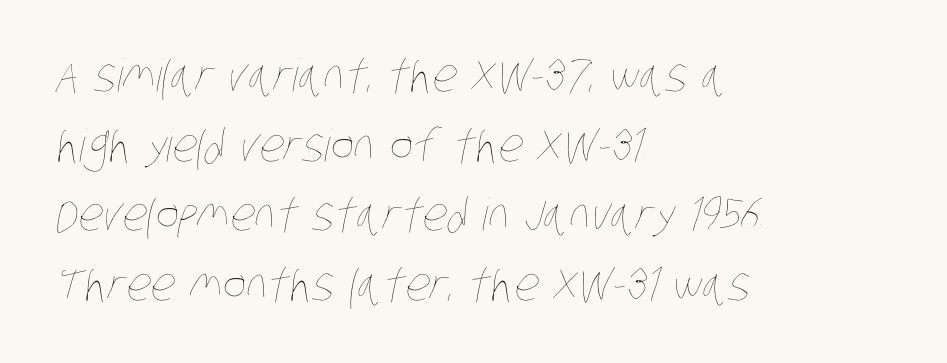
Q: Is the text bold? A: No.
Q: Is the text underlined? A: No.
Q: How is the paragraph aligned? A: Left-aligned.
Q: Is the spacing between letters normal or unusually wide? A: Normal.
Q: Is the spacing between lines tight, normal or loose? A: Normal.
Q: Width (condensed, normal, or wide)? A: Condensed.
Q: Stroke contrast? A: Low.
Q: x-height? A: Large.
Q: Monospaced? A: No.
